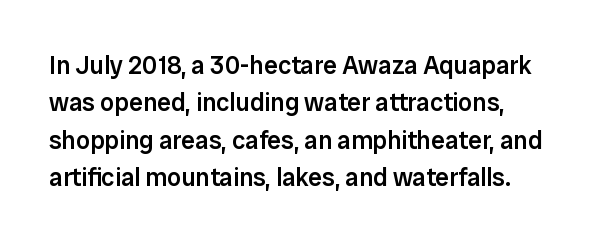
Q: Is the text bold? A: Semi-bold.
Q: Is the text italic (slanted)? A: No, it is upright.
Q: Is the text underlined? A: No.
Q: How is the paragraph aligned? A: Left-aligned.
Q: Is the spacing between letters normal or unusually wide? A: Normal.
Q: Is the spacing between lines tight, normal or loose? A: Normal.
